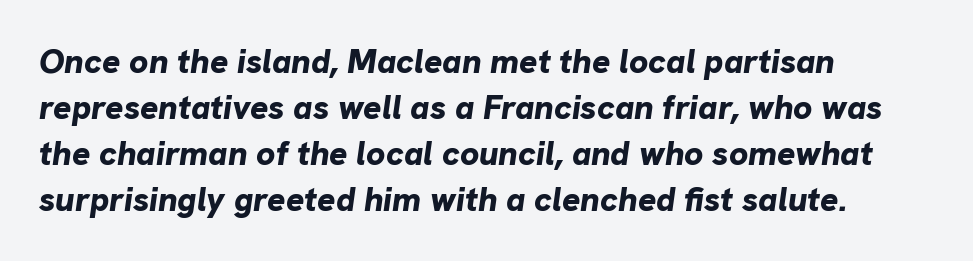
Q: Is the text bold? A: Yes.
Q: Is the text italic (slanted)? A: Yes, it leans right by about 8 degrees.
Q: Is the text underlined? A: No.
Q: How is the paragraph aligned? A: Left-aligned.
Q: Is the spacing between letters normal or unusually wide? A: Normal.
Q: Is the spacing between lines tight, normal or loose? A: Normal.
Q: Width (condensed, normal, or wide)? A: Normal.
Q: Stroke contrast? A: Low.
Q: x-height? A: Medium.
Q: Monospaced? A: No.
